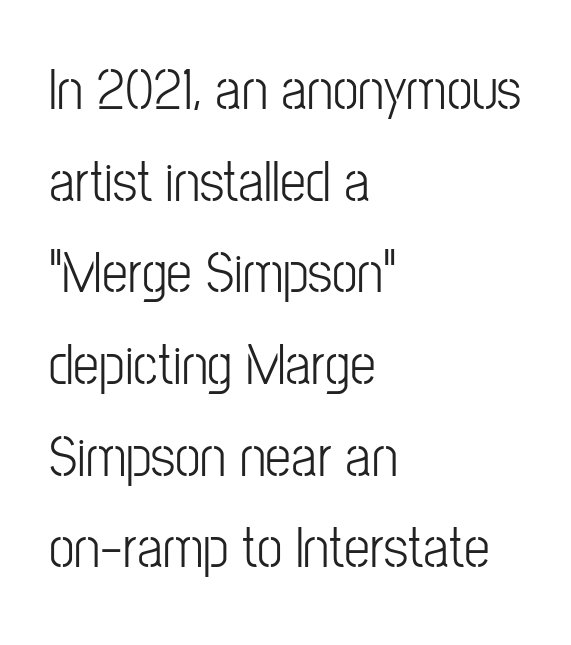
Teacher's note: observe the even left margin — that is flush-left alignment. The rendering keeps characters at their native spacing. These lines are rendered in a variable-pitch font. The line-height multiplier appears to be the usual default. This sample uses an upright cut, with every glyph sitting square on the baseline.
